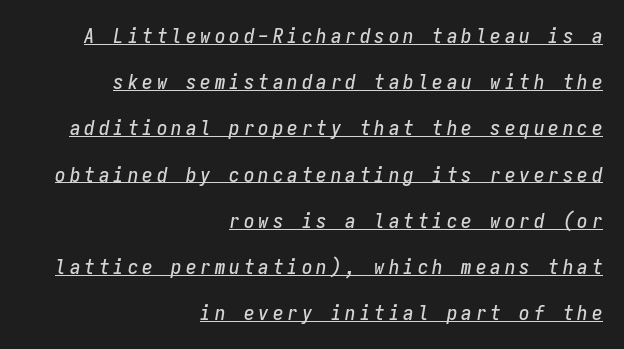
The lines are quadded right. Whoever set this chose breathing room over compactness in the vertical rhythm. The axis of the letterforms is tilted away from vertical. Glance below the letters and you will spot a drawn line.
